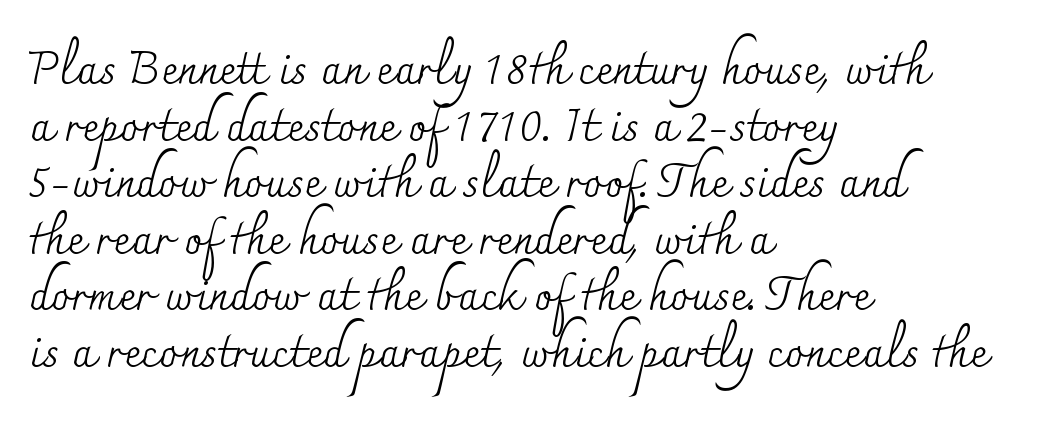
The image shows 46 px regular-weight serif type; set left-aligned, line spacing 1.23x, normal letter spacing, not underlined; medium stroke contrast and a small x-height.
